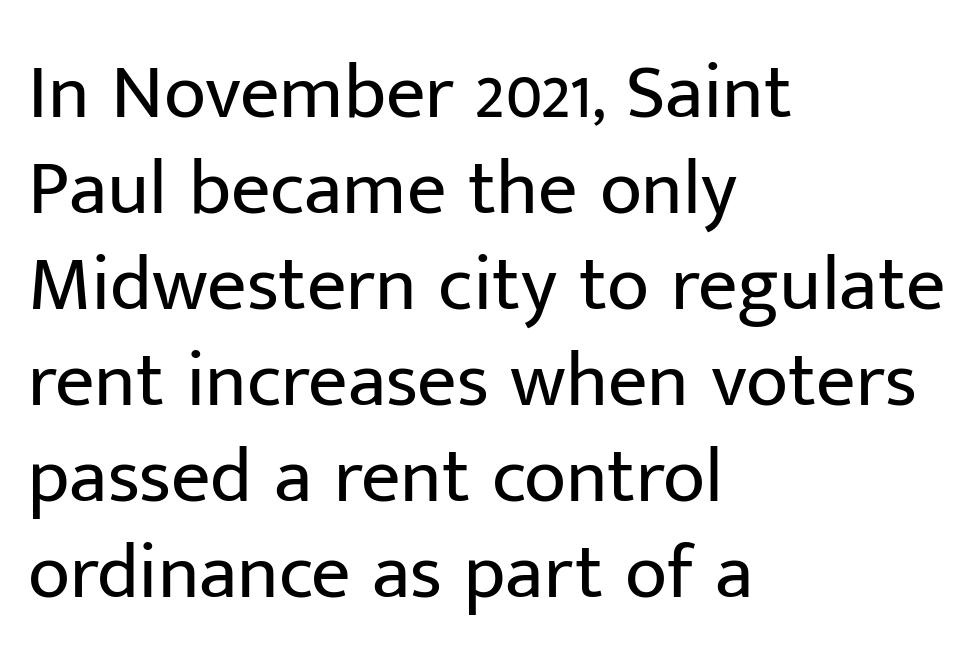
Q: Is the text bold? A: No.
Q: Is the text italic (slanted)? A: No, it is upright.
Q: Is the typeface a serif or a sans-serif typeface? A: Sans-serif.
Q: Is the text underlined? A: No.
Q: How is the paragraph aligned? A: Left-aligned.
Q: Is the spacing between letters normal or unusually wide? A: Normal.
Q: Width (condensed, normal, or wide)? A: Normal.
Q: Stroke contrast? A: Low.
Q: x-height? A: Medium.
Q: Monospaced? A: No.
